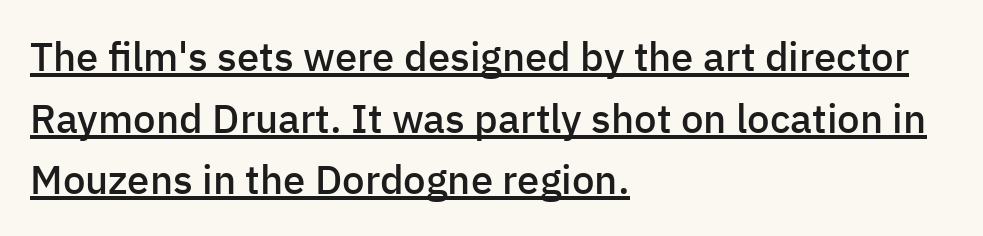
{"serif": "no", "italic": "no", "bold": "semi", "weight": "semibold", "width": "normal", "stroke_contrast": "low", "x_height": "medium", "monospaced": "no", "underline": "yes", "align": "left", "line_spacing": "normal", "line_spacing_ratio": 1.54, "letter_spacing": "normal", "letter_spacing_em": 0.0, "glyph_px": 40}
